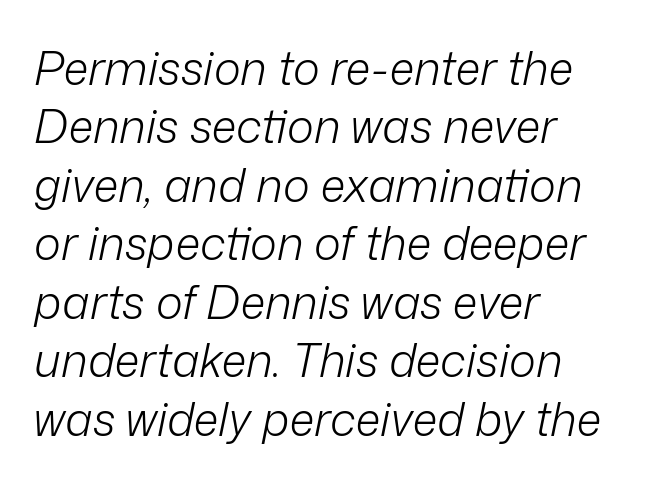
{"italic": "yes", "lean": "right", "slant_degrees": 12, "bold": "no", "weight": "light", "width": "normal", "stroke_contrast": "low", "x_height": "medium", "monospaced": "no", "underline": "no", "align": "left", "line_spacing": "normal", "line_spacing_ratio": 1.27, "letter_spacing": "normal", "letter_spacing_em": 0.0, "glyph_px": 46}
